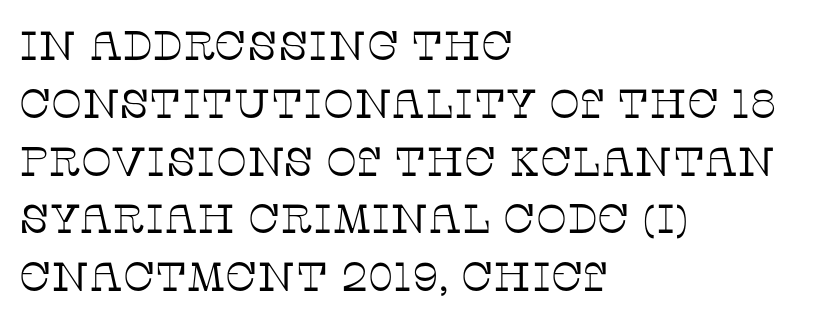
Q: Is the text bold? A: No.
Q: Is the text italic (slanted)? A: No, it is upright.
Q: Is the typeface a serif or a sans-serif typeface? A: Serif.
Q: Is the text underlined? A: No.
Q: How is the paragraph aligned? A: Left-aligned.
Q: Is the spacing between letters normal or unusually wide? A: Normal.
Q: Is the spacing between lines tight, normal or loose? A: Normal.
Q: Width (condensed, normal, or wide)? A: Normal.
Q: Stroke contrast? A: Low.
Q: x-height? A: Large.
Q: Monospaced? A: No.
